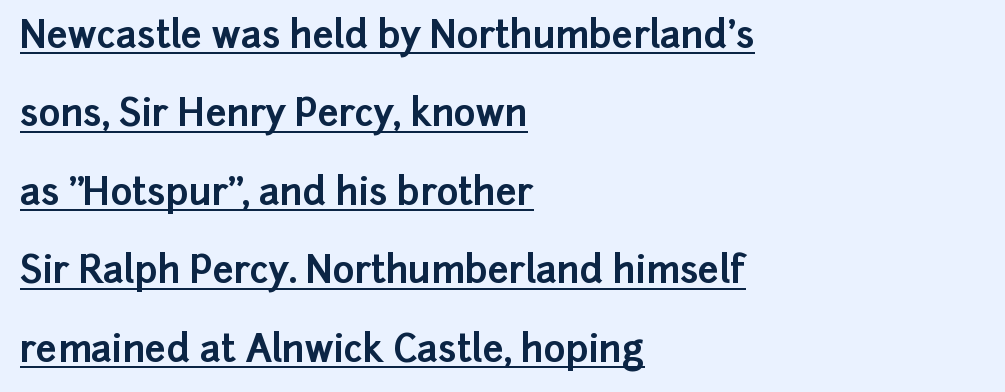
{"serif": "no", "italic": "no", "bold": "yes", "weight": "bold", "width": "normal", "stroke_contrast": "low", "x_height": "medium", "monospaced": "no", "underline": "yes", "align": "left", "line_spacing": "loose", "line_spacing_ratio": 2.12, "letter_spacing": "normal", "letter_spacing_em": 0.0, "glyph_px": 37}
